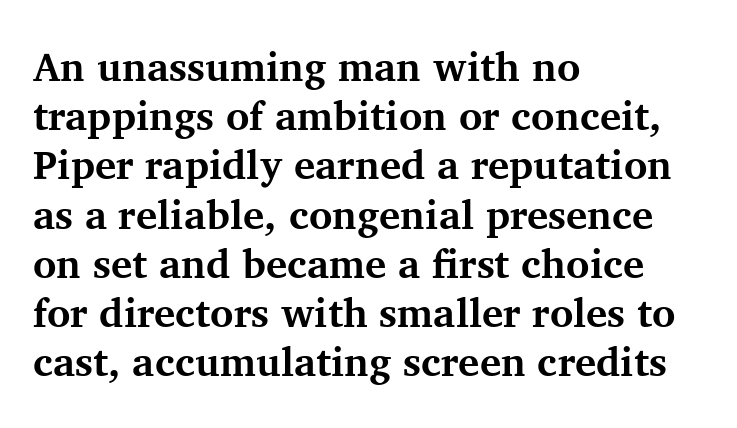
The image shows 40 px bold serif type, upright; set left-aligned, line spacing 1.23x, normal letter spacing, not underlined; medium stroke contrast and a medium x-height.
